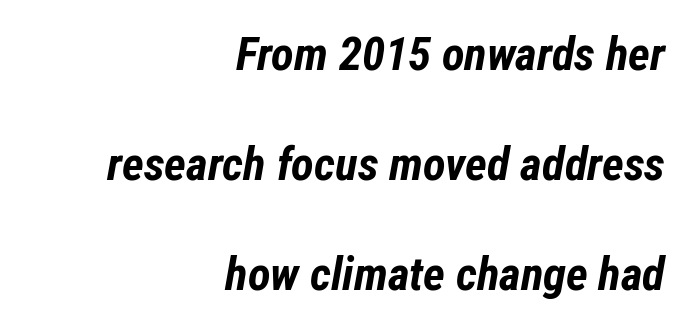
The image shows 47 px bold, condensed type, italic (leaning right); set right-aligned, loose line spacing (2.34x), normal letter spacing, not underlined; low stroke contrast and a medium x-height.
